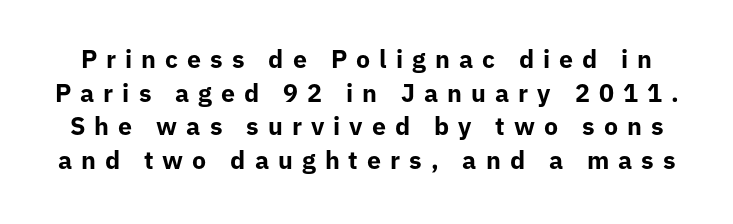
Honestly, there is no underline to notice here at all. The specimen reads as upright at a glance. A typesetter would call this leading conventional body-copy spacing. These words are printed bold, with thick strokes throughout. Tracking value appears strongly positive — letters spread wide.
